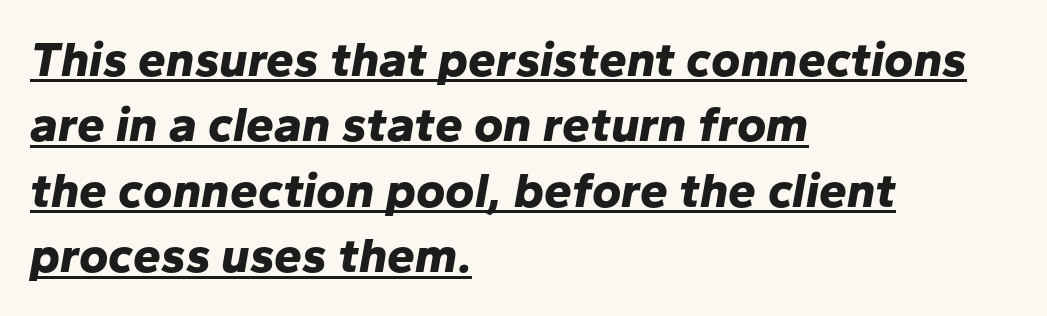
The image shows 50 px bold type, italic (leaning right); set left-aligned, normal line spacing (1.31x), normal letter spacing, underlined; low stroke contrast and a medium x-height.
